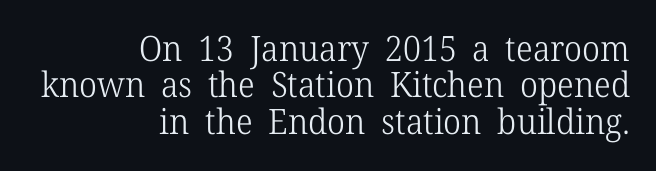
{"serif": "yes", "italic": "no", "bold": "no", "weight": "light", "width": "normal", "stroke_contrast": "low", "x_height": "medium", "monospaced": "no", "underline": "no", "align": "right", "line_spacing": "tight", "line_spacing_ratio": 1.04, "letter_spacing": "normal", "letter_spacing_em": 0.0, "glyph_px": 35}
